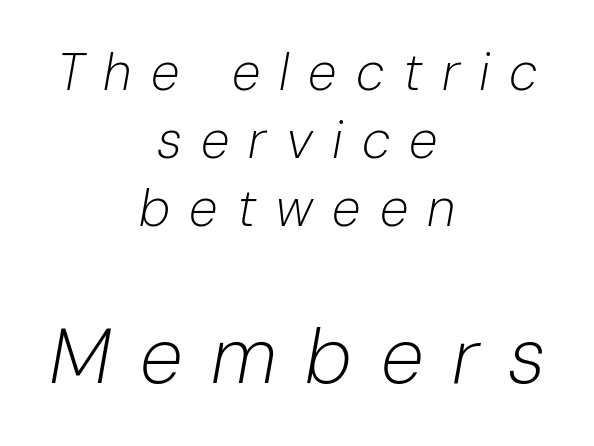
{"italic": "yes", "lean": "right", "slant_degrees": 10, "bold": "no", "weight": "light", "width": "normal", "stroke_contrast": "low", "x_height": "medium", "monospaced": "no", "underline": "no", "align": "center", "line_spacing": "normal", "line_spacing_ratio": 1.31, "letter_spacing": "wide", "letter_spacing_em": 0.37, "larger_block": "second", "size_ratio": 1.5, "glyph_px": 78}
